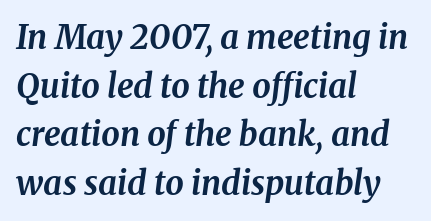
These lines keep a tight, regular rhythm from letter to letter. This rendering employs a face with finishing strokes, i.e., a serif. The words here are not underlined. Casual observation: everything's shoved over to the left.
